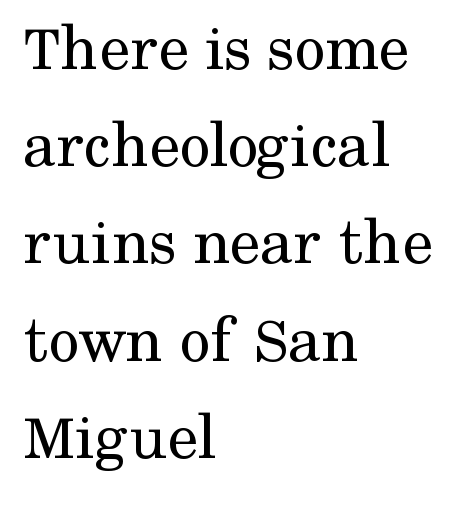
{"serif": "yes", "italic": "no", "bold": "no", "weight": "regular", "width": "normal", "stroke_contrast": "medium", "x_height": "medium", "monospaced": "no", "underline": "no", "align": "left", "line_spacing": "normal", "line_spacing_ratio": 1.43, "letter_spacing": "normal", "letter_spacing_em": 0.0, "glyph_px": 68}
